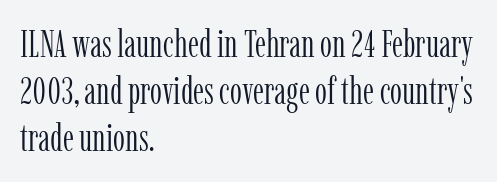
{"serif": "yes", "italic": "no", "bold": "no", "weight": "light", "width": "condensed", "stroke_contrast": "low", "x_height": "medium", "monospaced": "no", "underline": "no", "align": "left", "line_spacing_ratio": 1.24, "letter_spacing": "normal", "letter_spacing_em": 0.0, "glyph_px": 38}
